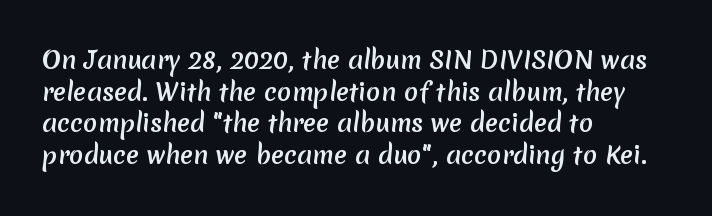
Underlining? Definitely not there. Evenly set lines give the paragraph a standard silhouette. Each line starts at the same left margin while the right side varies. The letters are bold, with thick, heavy strokes. Short note: letters normally spaced.
